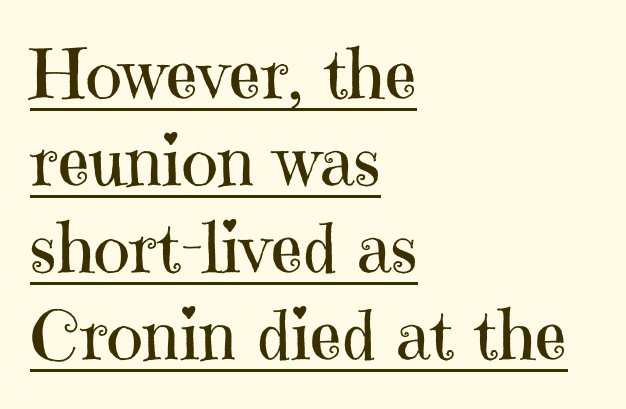
{"serif": "yes", "italic": "no", "bold": "no", "weight": "regular", "width": "normal", "stroke_contrast": "high", "x_height": "medium", "monospaced": "no", "underline": "yes", "align": "left", "line_spacing": "normal", "line_spacing_ratio": 1.26, "letter_spacing": "normal", "letter_spacing_em": 0.0, "glyph_px": 69}
